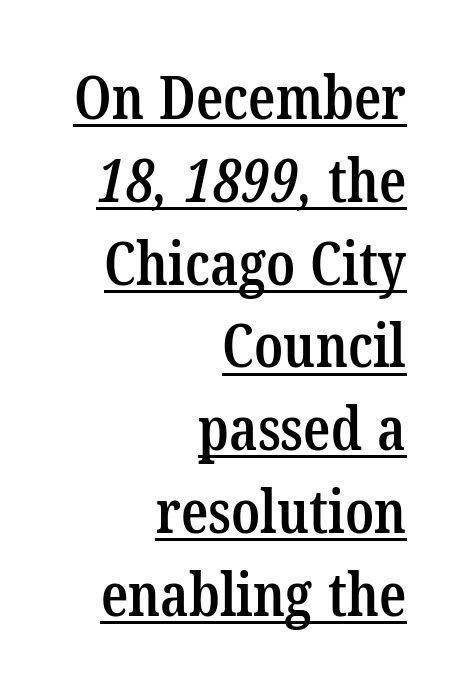
{"serif": "yes", "bold": "semi", "weight": "semibold", "width": "condensed", "stroke_contrast": "low", "x_height": "medium", "monospaced": "no", "underline": "yes", "align": "right", "line_spacing": "normal", "line_spacing_ratio": 1.38, "letter_spacing": "normal", "letter_spacing_em": 0.0, "glyph_px": 60}
